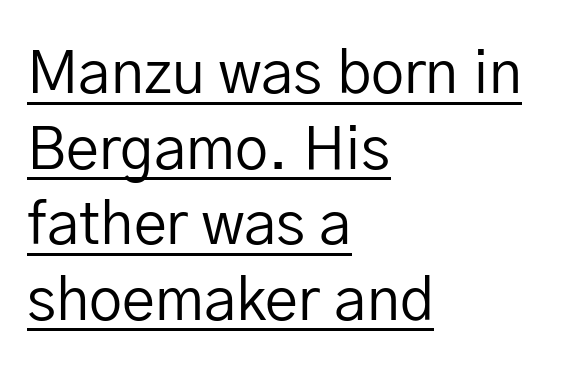
Q: Is the text bold? A: No.
Q: Is the text italic (slanted)? A: No, it is upright.
Q: Is the typeface a serif or a sans-serif typeface? A: Sans-serif.
Q: Is the text underlined? A: Yes.
Q: How is the paragraph aligned? A: Left-aligned.
Q: Is the spacing between letters normal or unusually wide? A: Normal.
Q: Is the spacing between lines tight, normal or loose? A: Normal.
Q: Width (condensed, normal, or wide)? A: Normal.
Q: Stroke contrast? A: Low.
Q: x-height? A: Medium.
Q: Monospaced? A: No.
